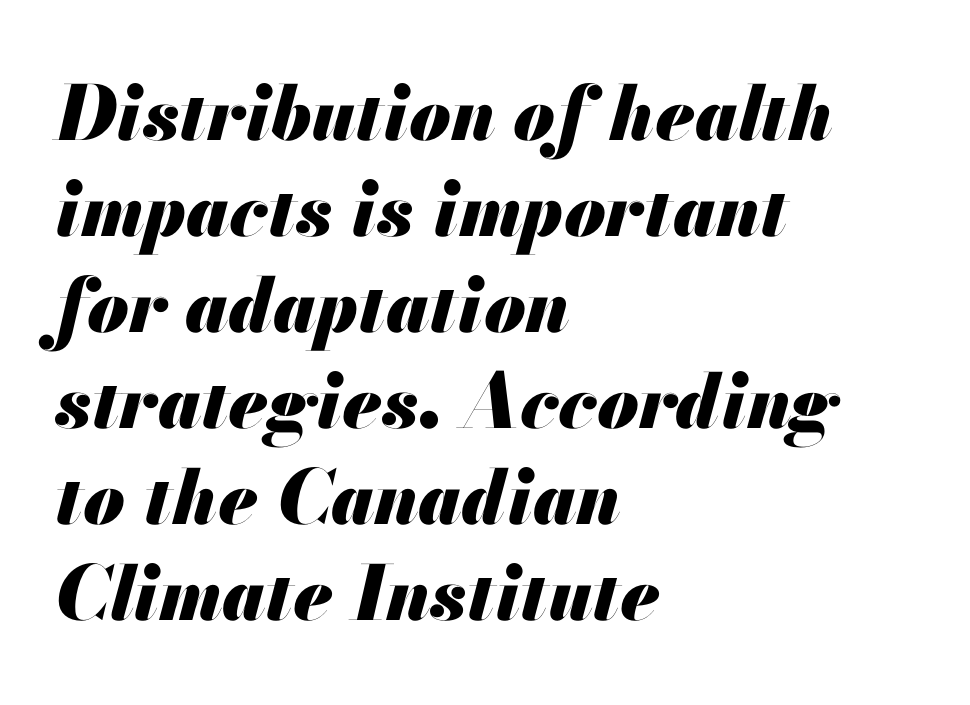
{"italic": "yes", "lean": "right", "slant_degrees": 13, "bold": "yes", "weight": "heavy", "width": "normal", "stroke_contrast": "medium", "x_height": "small", "monospaced": "no", "underline": "no", "align": "left", "line_spacing": "normal", "line_spacing_ratio": 1.28, "letter_spacing": "normal", "letter_spacing_em": 0.0, "glyph_px": 75}
